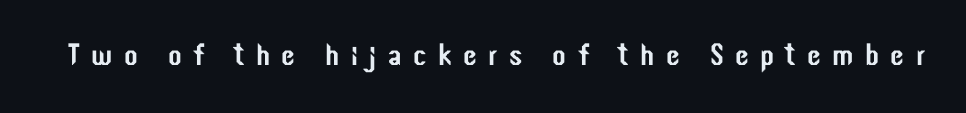
The image shows 31 px condensed sans-serif type, upright; set unusually wide letter spacing (+0.37 em), not underlined; low stroke contrast and a medium x-height.
